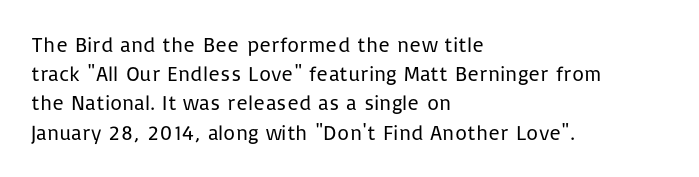
The image shows 21 px text type, upright; set left-aligned, normal line spacing (1.39x), normal letter spacing, not underlined.
